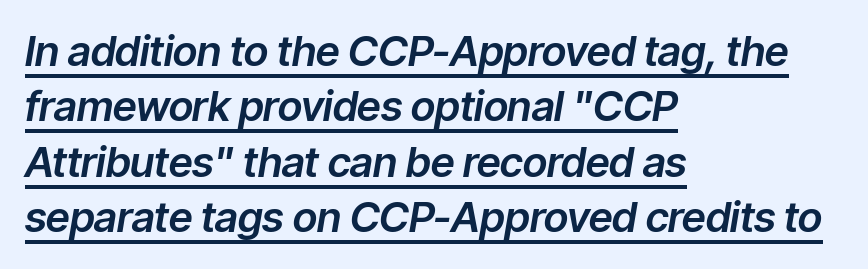
Q: Is the text italic (slanted)? A: Yes, it leans right by about 9 degrees.
Q: Is the text underlined? A: Yes.
Q: How is the paragraph aligned? A: Left-aligned.
Q: Is the spacing between letters normal or unusually wide? A: Normal.
Q: Is the spacing between lines tight, normal or loose? A: Normal.
Q: Width (condensed, normal, or wide)? A: Normal.
Q: Stroke contrast? A: Low.
Q: x-height? A: Medium.
Q: Monospaced? A: No.
